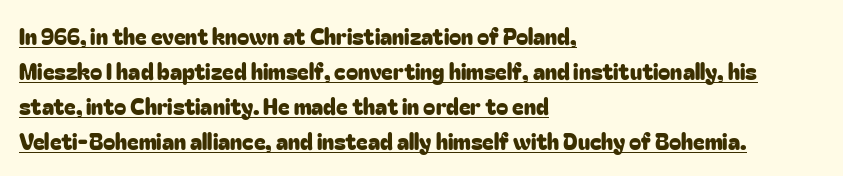
Compared with a centered layout, this one pins lines to the left instead. The space between consecutive lines is moderate. In terms of letterspacing, this is plain default setting. This sample carries an underscore along the baseline area. Does the lettering tilt? It doesn't — this is upright.
